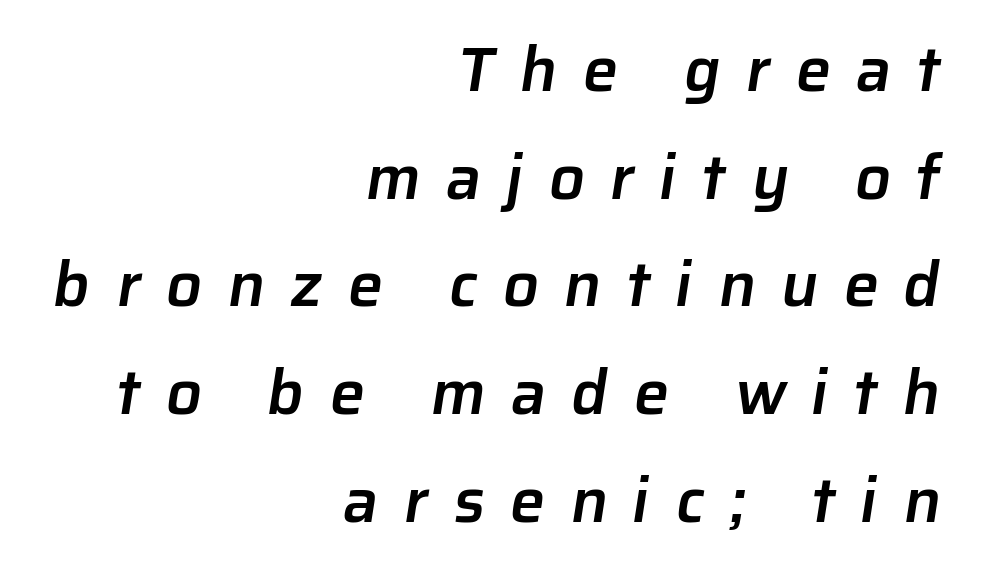
The image shows 63 px semibold sans-serif type; set right-aligned, line spacing 1.71x, unusually wide letter spacing (+0.4 em), not underlined; low stroke contrast and a medium x-height.
